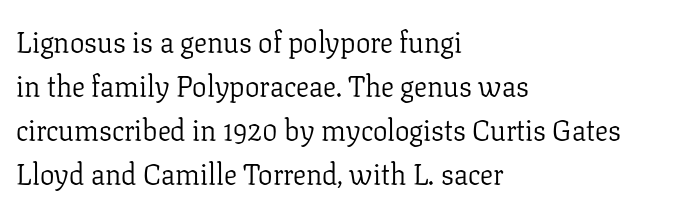
Q: Is the text bold? A: No.
Q: Is the text italic (slanted)? A: No, it is upright.
Q: Is the typeface a serif or a sans-serif typeface? A: Serif.
Q: Is the text underlined? A: No.
Q: How is the paragraph aligned? A: Left-aligned.
Q: Is the spacing between letters normal or unusually wide? A: Normal.
Q: Is the spacing between lines tight, normal or loose? A: Normal.
Q: Width (condensed, normal, or wide)? A: Normal.
Q: Stroke contrast? A: Low.
Q: x-height? A: Medium.
Q: Monospaced? A: No.
